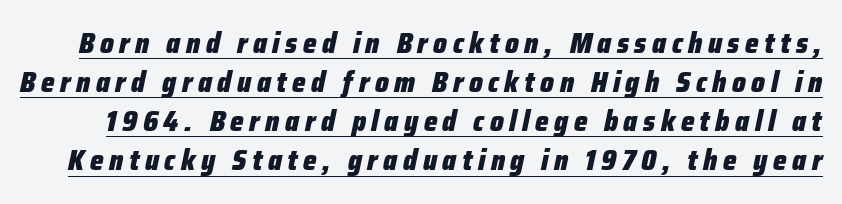
{"italic": "yes", "lean": "right", "slant_degrees": 12, "bold": "yes", "weight": "heavy", "width": "condensed", "stroke_contrast": "low", "x_height": "medium", "monospaced": "no", "underline": "yes", "line_spacing": "normal", "line_spacing_ratio": 1.35, "glyph_px": 29}
